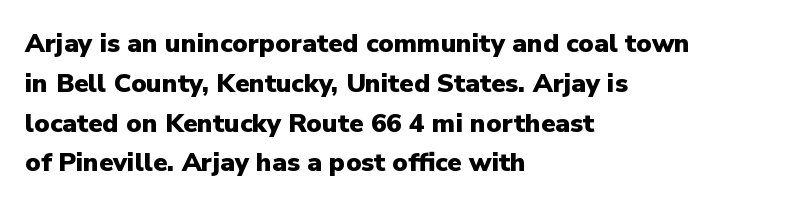
Q: Is the text bold? A: Yes.
Q: Is the text italic (slanted)? A: No, it is upright.
Q: Is the text underlined? A: No.
Q: How is the paragraph aligned? A: Left-aligned.
Q: Is the spacing between letters normal or unusually wide? A: Normal.
Q: Is the spacing between lines tight, normal or loose? A: Normal.
